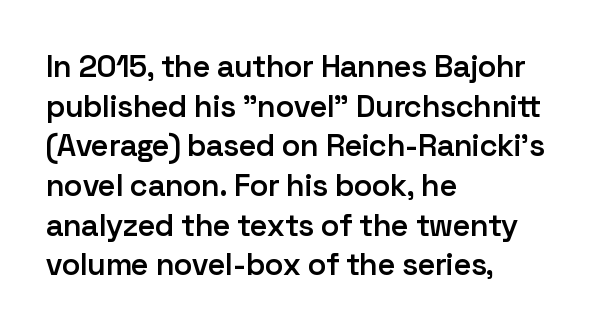
Q: Is the text bold? A: Semi-bold.
Q: Is the text italic (slanted)? A: No, it is upright.
Q: Is the typeface a serif or a sans-serif typeface? A: Sans-serif.
Q: Is the text underlined? A: No.
Q: How is the paragraph aligned? A: Left-aligned.
Q: Is the spacing between letters normal or unusually wide? A: Normal.
Q: Is the spacing between lines tight, normal or loose? A: Normal.
Q: Width (condensed, normal, or wide)? A: Normal.
Q: Stroke contrast? A: Low.
Q: x-height? A: Medium.
Q: Monospaced? A: No.
